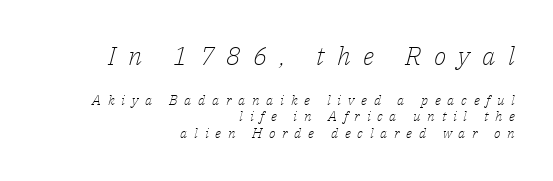
{"italic": "yes", "lean": "right", "slant_degrees": 14, "bold": "no", "underline": "no", "align": "right", "line_spacing_ratio": 1.19, "letter_spacing": "wide", "letter_spacing_em": 0.48, "larger_block": "first", "size_ratio": 1.86, "glyph_px": 26}
